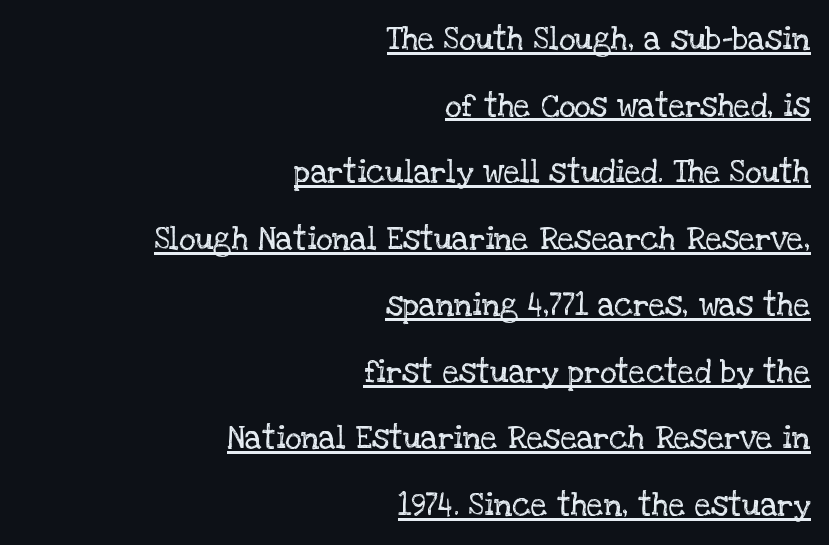
The image shows 32 px regular-weight serif type, upright; set right-aligned, loose line spacing (2.08x), normal letter spacing, underlined; low stroke contrast and a large x-height.
